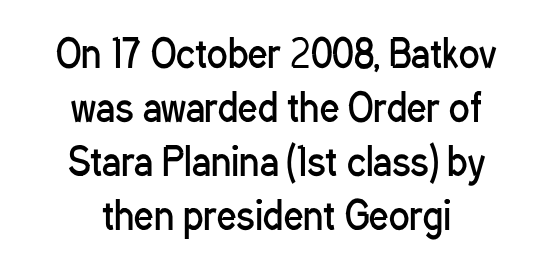
Vertically, the passage feels balanced, rows spaced as you'd expect. No italicization has been applied; the sample stays upright. The strokes are not fattened; the text isn't bold. Note: no serifs on the glyphs. Each word holds together tightly as a unit, with standard inter-letter gaps.
